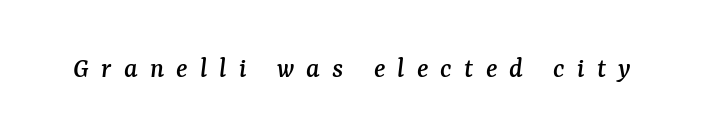
How are the letters spaced? Widely, with obvious added tracking. Italic? Definitely — the glyphs are oblique. Looks like regular typesetting: each glyph gets only the width it needs. Letters rest on an invisible, unmarked baseline.
